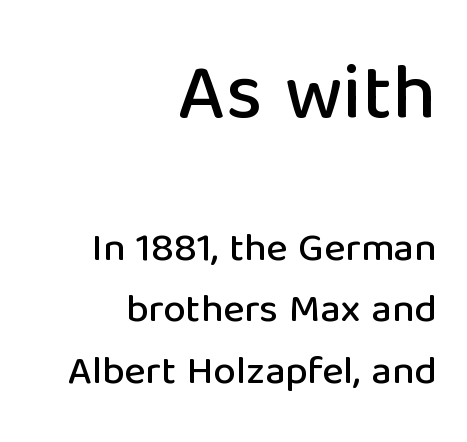
{"serif": "no", "italic": "no", "width": "normal", "stroke_contrast": "low", "x_height": "medium", "monospaced": "no", "underline": "no", "align": "right", "line_spacing": "normal", "line_spacing_ratio": 1.54, "letter_spacing": "normal", "letter_spacing_em": 0.0, "larger_block": "first", "size_ratio": 1.98, "glyph_px": 79}
